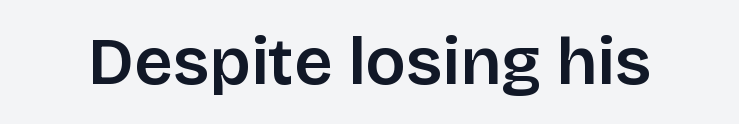
Q: Is the text italic (slanted)? A: No, it is upright.
Q: Is the typeface a serif or a sans-serif typeface? A: Sans-serif.
Q: Is the text underlined? A: No.
Q: Is the spacing between letters normal or unusually wide? A: Normal.
Q: Width (condensed, normal, or wide)? A: Normal.
Q: Stroke contrast? A: Low.
Q: x-height? A: Large.
Q: Monospaced? A: No.
